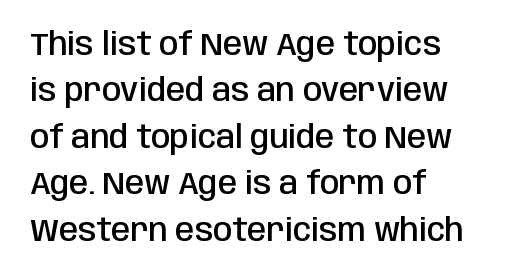
The image shows 31 px semibold, condensed sans-serif type, upright; set left-aligned, normal line spacing (1.5x), normal letter spacing, not underlined; low stroke contrast and a large x-height.
